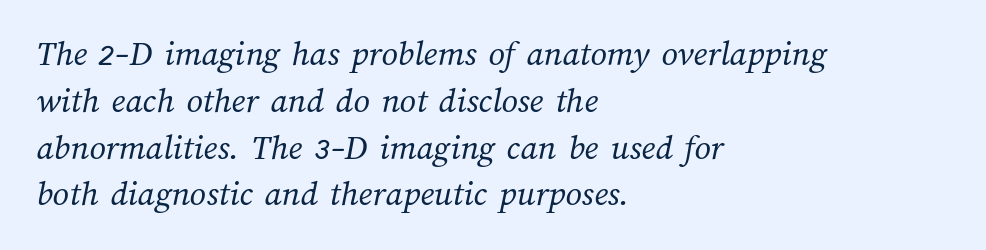
Q: Is the text bold? A: No.
Q: Is the text underlined? A: No.
Q: How is the paragraph aligned? A: Left-aligned.
Q: Is the spacing between letters normal or unusually wide? A: Normal.
Q: Is the spacing between lines tight, normal or loose? A: Normal.
Q: Width (condensed, normal, or wide)? A: Normal.
Q: Stroke contrast? A: Medium.
Q: x-height? A: Medium.
Q: Monospaced? A: No.
